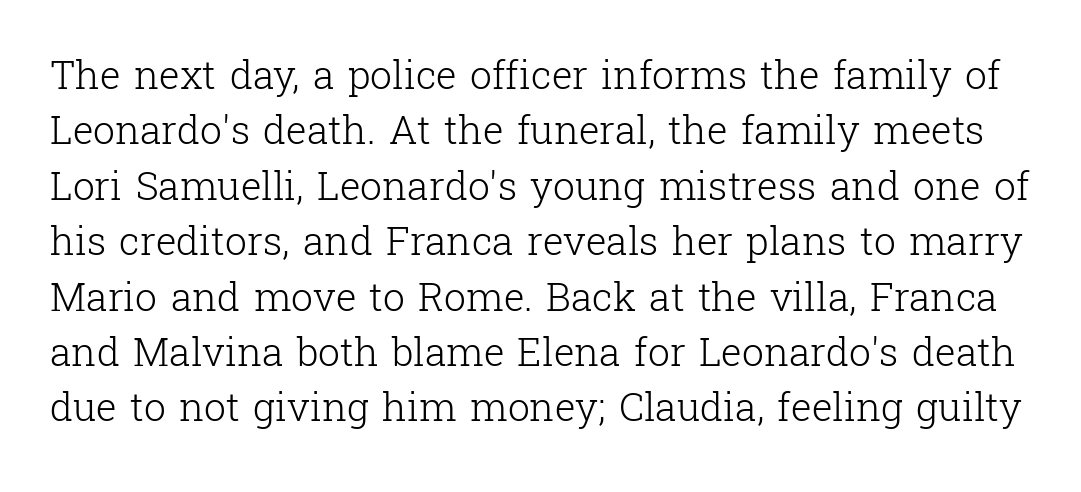
The image shows 39 px light serif type, upright; set normal line spacing (1.42x), normal letter spacing, not underlined; low stroke contrast and a medium x-height.
